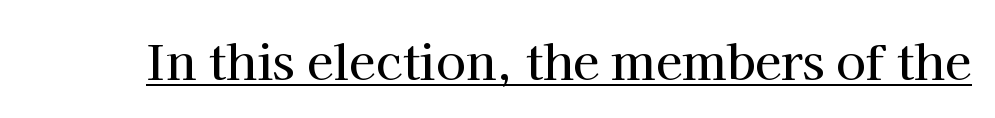
{"serif": "yes", "italic": "no", "width": "normal", "stroke_contrast": "high", "x_height": "medium", "monospaced": "no", "underline": "yes", "letter_spacing": "normal", "letter_spacing_em": 0.0, "glyph_px": 48}
